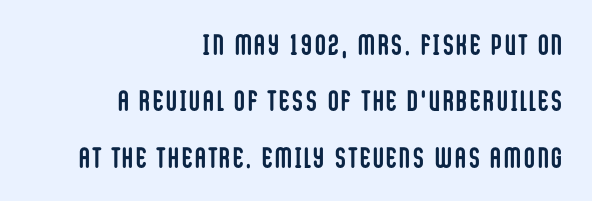
{"serif": "no", "italic": "no", "bold": "yes", "weight": "semibold", "width": "condensed", "stroke_contrast": "low", "x_height": "large", "monospaced": "no", "underline": "no", "align": "right", "line_spacing": "loose", "line_spacing_ratio": 1.94, "glyph_px": 29}
